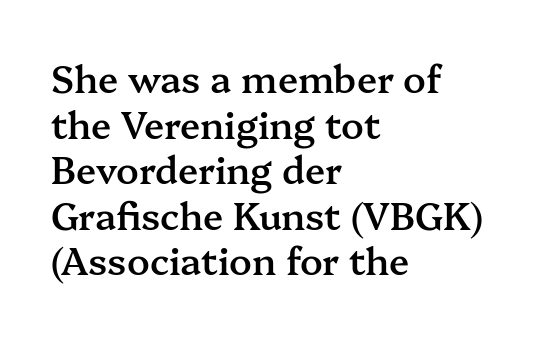
Q: Is the text bold? A: Semi-bold.
Q: Is the text italic (slanted)? A: No, it is upright.
Q: Is the typeface a serif or a sans-serif typeface? A: Serif.
Q: Is the text underlined? A: No.
Q: How is the paragraph aligned? A: Left-aligned.
Q: Is the spacing between letters normal or unusually wide? A: Normal.
Q: Width (condensed, normal, or wide)? A: Normal.
Q: Stroke contrast? A: Medium.
Q: x-height? A: Medium.
Q: Monospaced? A: No.
